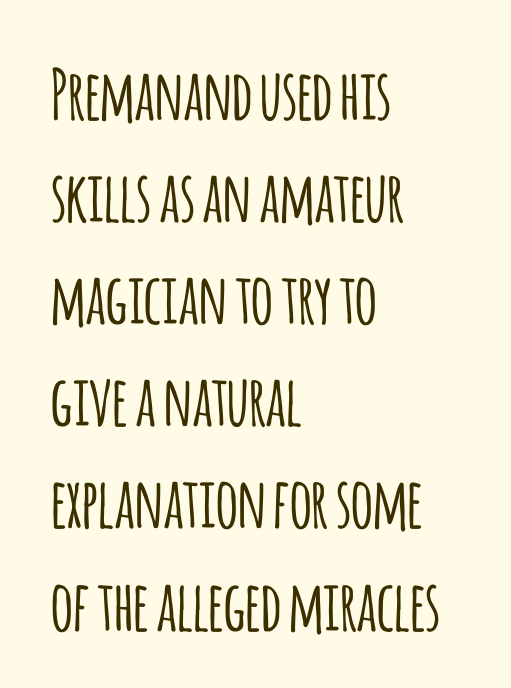
{"serif": "no", "italic": "no", "width": "condensed", "stroke_contrast": "low", "x_height": "large", "monospaced": "no", "underline": "no", "align": "left", "line_spacing": "normal", "line_spacing_ratio": 1.48, "letter_spacing": "normal", "letter_spacing_em": 0.0, "glyph_px": 69}
